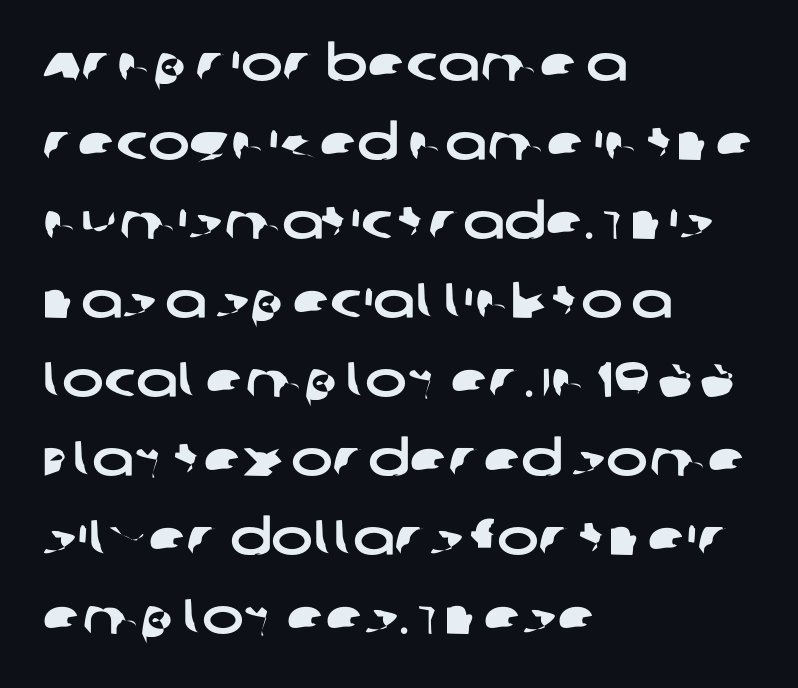
{"serif": "no", "width": "wide", "stroke_contrast": "low", "x_height": "large", "monospaced": "no", "underline": "no", "align": "left", "line_spacing": "normal", "line_spacing_ratio": 1.58, "letter_spacing": "normal", "letter_spacing_em": 0.0, "glyph_px": 50}
